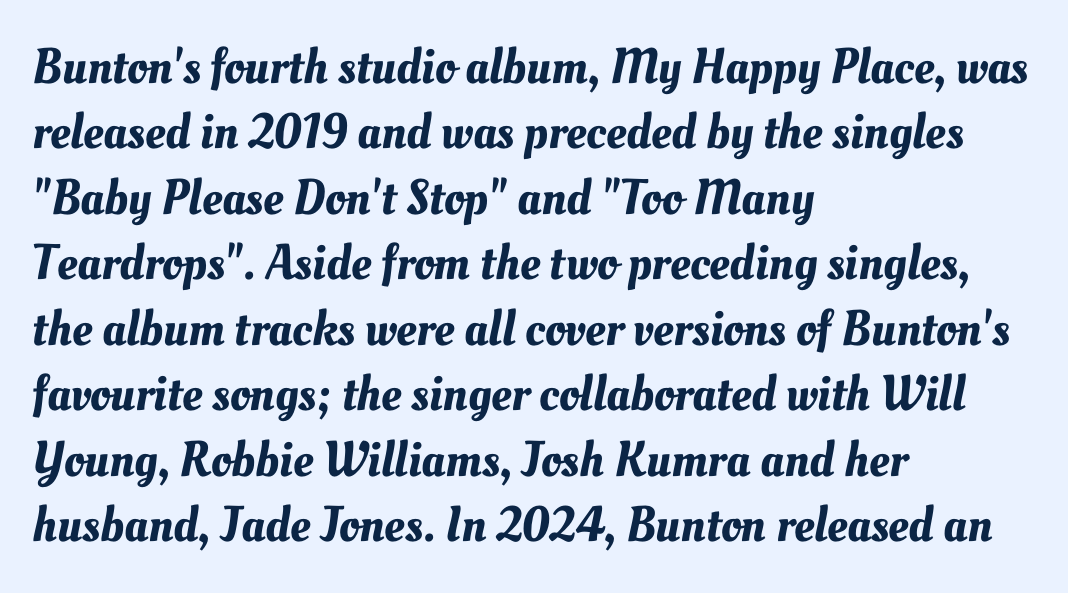
Varying glyph widths throughout — classic text-font behaviour. These lines are set flush left with a ragged right edge. These lines sit exactly where default settings would place them. Check the space under the baseline: it is left empty. What stands out about the letter spacing? Nothing — it is the standard amount.
